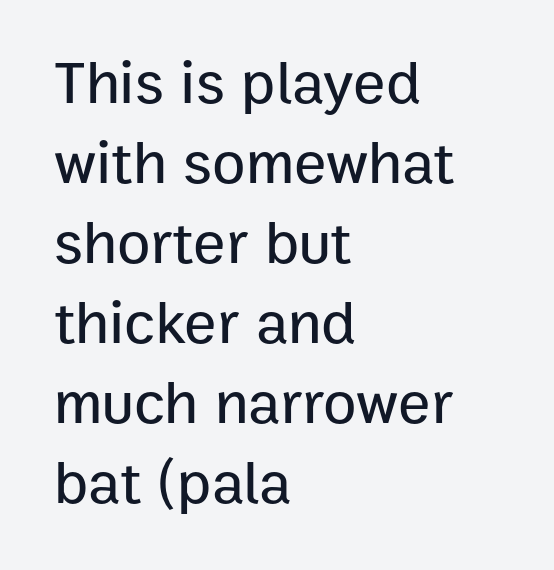
The image shows 61 px sans-serif type, upright; set left-aligned, normal line spacing (1.31x), normal letter spacing, not underlined; low stroke contrast and a medium x-height.
